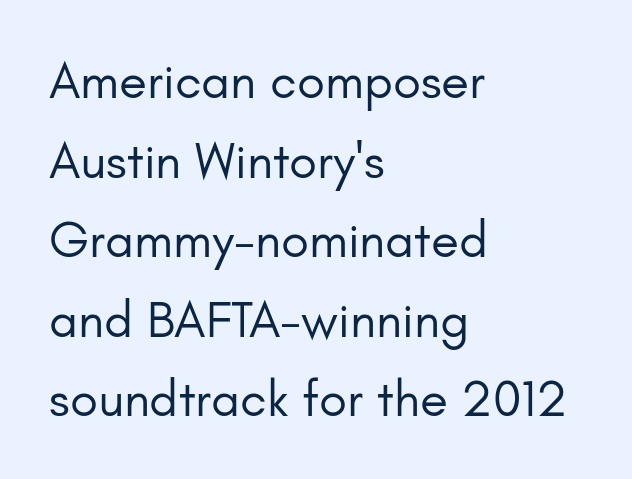
Posture: straight, roman, zero tilt. Stroke thickness stays within the range of a standard reading face or lighter. The gaps between neighbouring characters are ordinary and unremarkable. Check under the words: just untouched page. The compositor pushed each line to the left boundary. These lines are composed in type without serifs.
